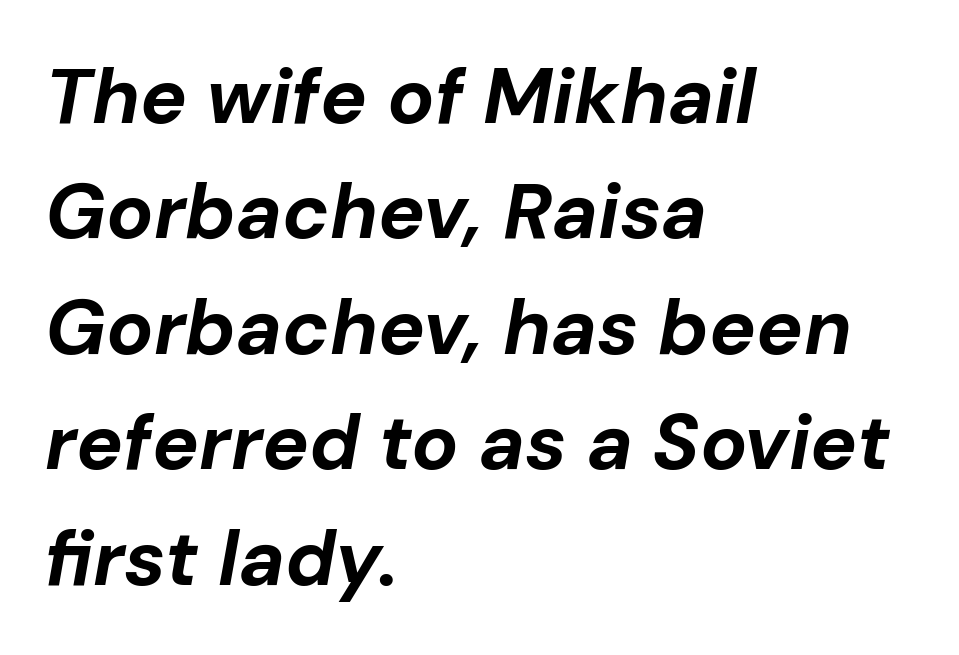
The letters advance in unequal steps, a hallmark of proportional type. Typeset ragged right — the left edge is the straight one. Would a proofreader flag this as italicized? Yes. Heft: maximum for text — a bold. A clean baseline with only descenders dipping below it.
